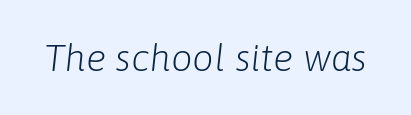
The whole block is typeset with a tilt. The passage shown is typed in a proportional face where columns would drift. Nobody touched the tracking dial on this one. Is the type heavy? It reads as light-to-regular instead.
